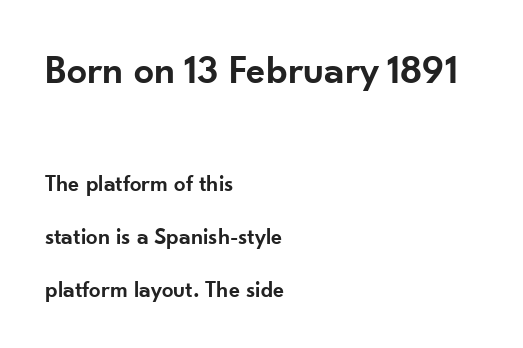
Q: Is the text bold? A: Semi-bold.
Q: Is the text italic (slanted)? A: No, it is upright.
Q: Is the typeface a serif or a sans-serif typeface? A: Sans-serif.
Q: Is the text underlined? A: No.
Q: How is the paragraph aligned? A: Left-aligned.
Q: Is the spacing between letters normal or unusually wide? A: Normal.
Q: Is the spacing between lines tight, normal or loose? A: Loose.
Q: Which block of text is set in a larger size, the first (top) or the second (bottom)? A: The first (top) one.
Q: Width (condensed, normal, or wide)? A: Normal.
Q: Stroke contrast? A: Low.
Q: x-height? A: Small.
Q: Monospaced? A: No.
